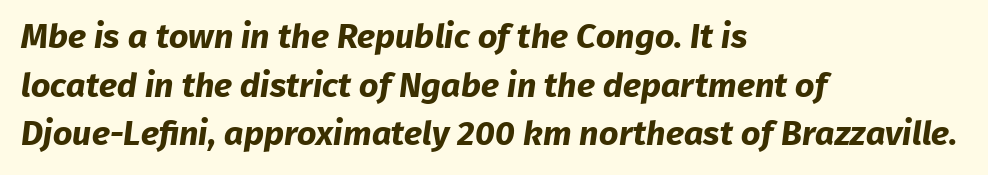
If you drew a ruler down the left edge, every line would touch it. To sum up the face: it is a sans, with no serifs. Check the space under the baseline: it is left empty. Strokes here are thick enough to call this a true bold. Words appear dense and cohesive because spacing is normal.
